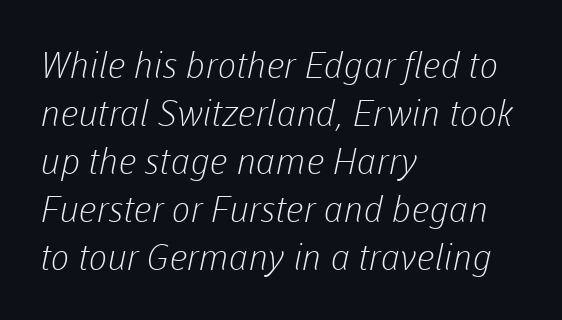
Q: Is the text bold? A: No.
Q: Is the typeface a serif or a sans-serif typeface? A: Sans-serif.
Q: Is the text underlined? A: No.
Q: How is the paragraph aligned? A: Left-aligned.
Q: Is the spacing between letters normal or unusually wide? A: Normal.
Q: Is the spacing between lines tight, normal or loose? A: Normal.
Q: Width (condensed, normal, or wide)? A: Normal.
Q: Stroke contrast? A: Low.
Q: x-height? A: Medium.
Q: Monospaced? A: No.
